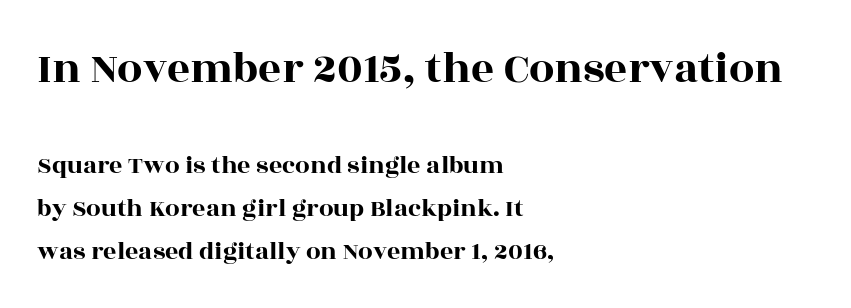
The block of text has a typical density, with ordinary space between rows. Compared with typical body copy, the letter spacing here is the same. Does the type have serifs? Yes, each stem ends in a small foot. This rendering features lettering with no underline. Vertical strokes here are truly vertical.
